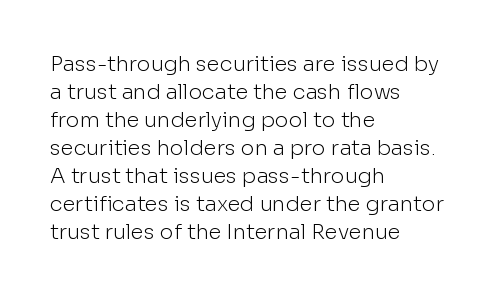
The image shows 21 px text type, upright; set left-aligned, normal line spacing (1.33x), normal letter spacing, not underlined.
